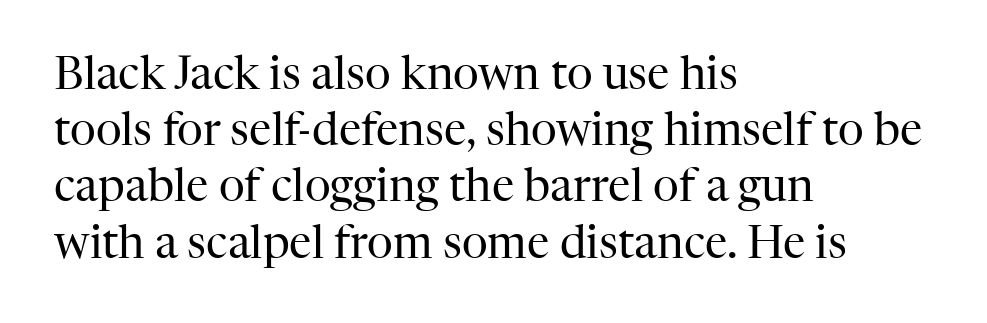
The image shows 45 px regular-weight serif type, upright; set left-aligned, normal line spacing (1.25x), normal letter spacing, not underlined; high stroke contrast and a medium x-height.
